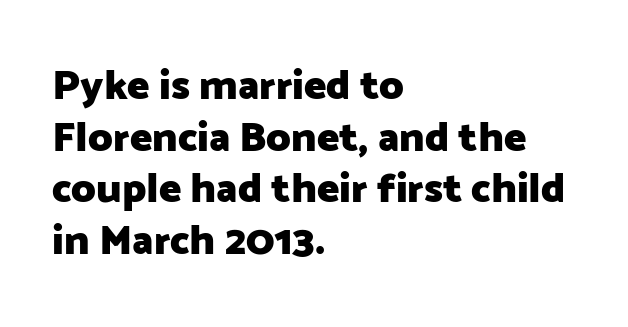
Words appear dense and cohesive because spacing is normal. Check under the words: just untouched page. Type style note: lacks serifs. Think of a printed novel: that variable character pitch is what you see here.
